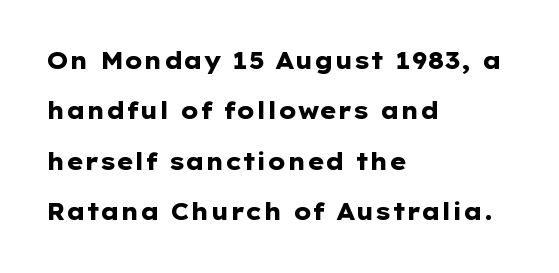
The image shows 23 px bold type, upright; set left-aligned, loose line spacing (2.19x), normal letter spacing, not underlined.
